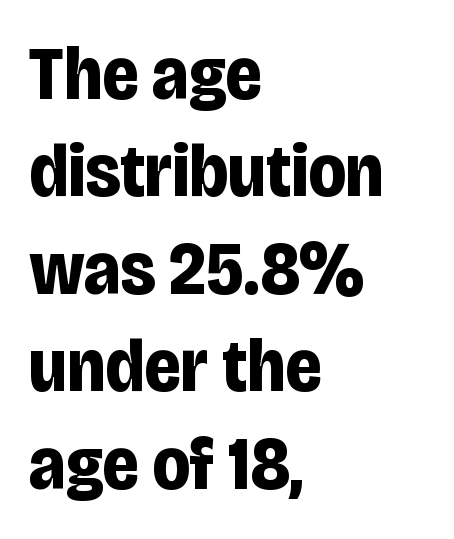
Bold? Absolutely — the strokes are thick and heavy. What kind of face is this? One without serifs — a sans. Posture: vertical. Note the varied advance widths — an 'i' is clearly narrower than an 'm'.
